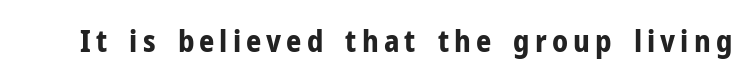
Q: Is the text bold? A: Yes.
Q: Is the text italic (slanted)? A: No, it is upright.
Q: Is the typeface a serif or a sans-serif typeface? A: Sans-serif.
Q: Is the text underlined? A: No.
Q: Width (condensed, normal, or wide)? A: Normal.
Q: Stroke contrast? A: Low.
Q: x-height? A: Medium.
Q: Monospaced? A: No.
